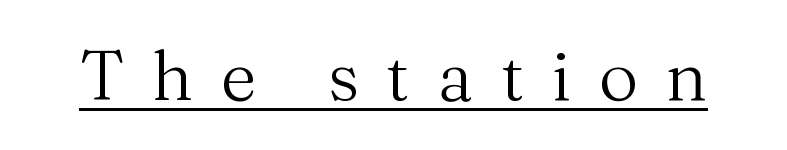
Q: Is the text bold? A: No.
Q: Is the text italic (slanted)? A: No, it is upright.
Q: Is the typeface a serif or a sans-serif typeface? A: Serif.
Q: Is the text underlined? A: Yes.
Q: Is the spacing between letters normal or unusually wide? A: Unusually wide.
Q: Width (condensed, normal, or wide)? A: Normal.
Q: Stroke contrast? A: Medium.
Q: x-height? A: Medium.
Q: Monospaced? A: No.
